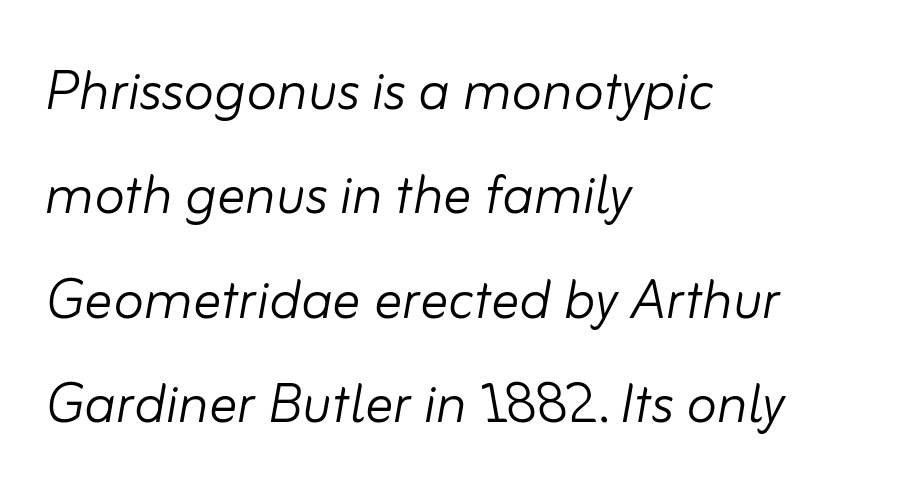
The image shows 70 px light type, italic (leaning right); set left-aligned, normal line spacing (1.49x), normal letter spacing, not underlined; low stroke contrast and a small x-height.
